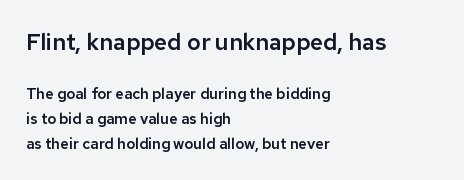
Compare the two chunks: the upper has the greater cap height. Lines of text with bare space underneath. Letter spacing: default. The font's upright variant was chosen for this text. Quick note: interline space is typical. Where is the straight margin? On the left.
